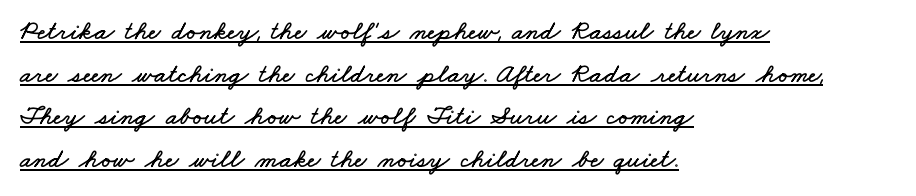
Has an underline been added? It has. This sample keeps an unexceptional amount of space between lines. What stands out about the letter spacing? Nothing — it is the standard amount. This sample is left-justified, so line endings fall wherever the words run out.
